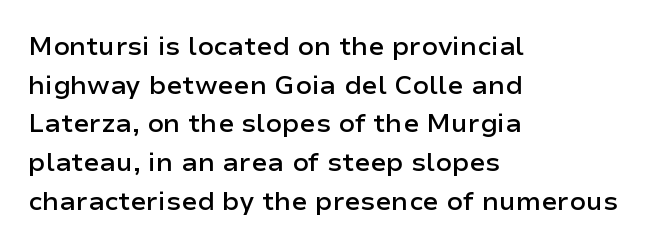
What stands out about the letter spacing? Nothing — it is the standard amount. Where is the straight margin? On the left. The glyphs are unaccompanied by any horizontal stroke below them. Is there any slant? The stems are plumb. The leading is moderate, giving the passage an even texture.
